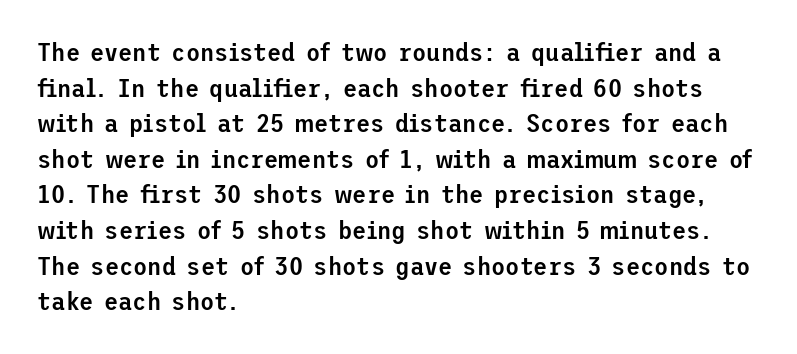
The letters sit at their default tracking, neither squeezed nor spread. Line starts are locked; line ends wander. These words are printed semibold, heavier than regular yet not bold. Does the lettering tilt? It doesn't — this is upright. Students, observe: this is what conventionally led text looks like. Type without underlining.
